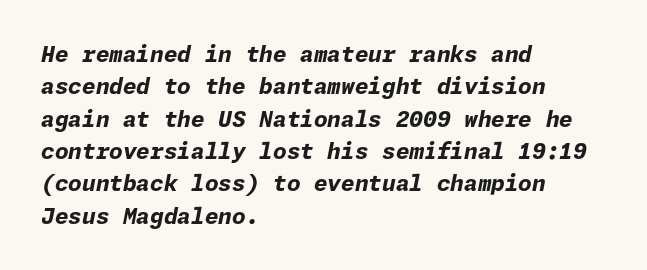
The passage shown stacks its lines at a standard gap. Students, note that the glyphs here touch the page at normal intervals. Strokes here are thick enough to call this a true bold. Slant detected: the letters are inclined.
